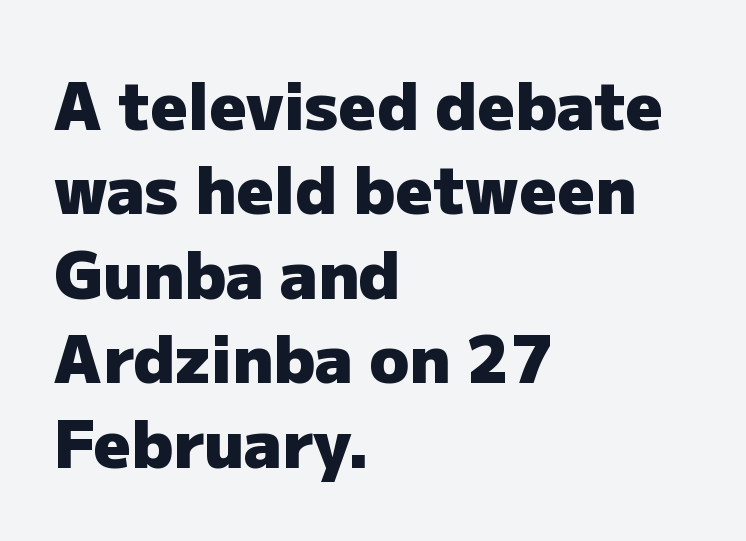
The image shows 65 px heavy sans-serif type, upright; set left-aligned, normal line spacing (1.3x), normal letter spacing, not underlined; low stroke contrast and a medium x-height.
